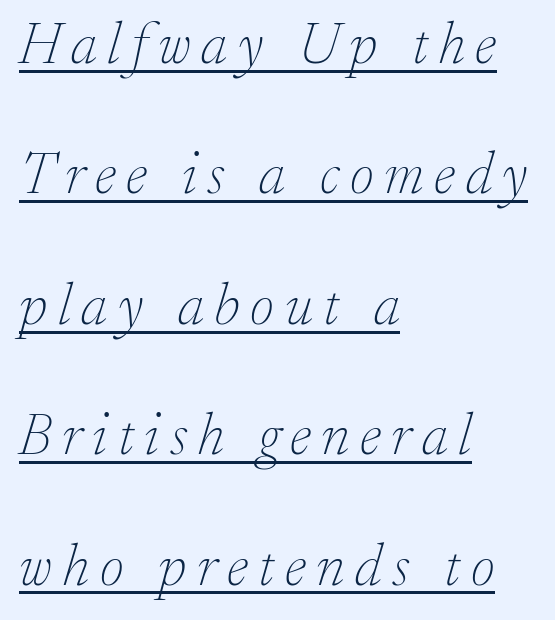
Horizontal bands of white between lines are thick stripes. The typesetter has applied underlining to the passage shown. The text block is weighted toward the left margin, trailing off unevenly rightward. A quiet, ordinary-to-light weight characterises the typeface. Font category for this specimen: serif.
